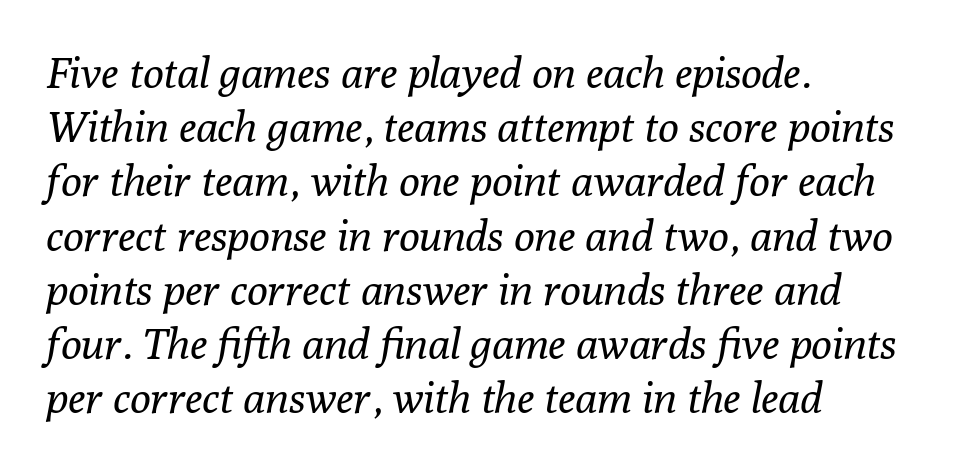
The image shows 43 px regular-weight serif type, italic (leaning right); set left-aligned, normal line spacing (1.26x), normal letter spacing, not underlined; low stroke contrast and a medium x-height.
